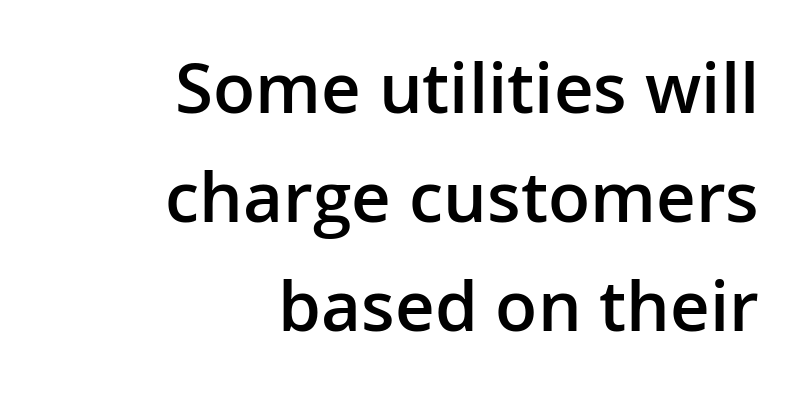
Q: Is the text bold? A: Semi-bold.
Q: Is the text italic (slanted)? A: No, it is upright.
Q: Is the typeface a serif or a sans-serif typeface? A: Sans-serif.
Q: Is the text underlined? A: No.
Q: How is the paragraph aligned? A: Right-aligned.
Q: Is the spacing between letters normal or unusually wide? A: Normal.
Q: Is the spacing between lines tight, normal or loose? A: Normal.
Q: Width (condensed, normal, or wide)? A: Normal.
Q: Stroke contrast? A: Low.
Q: x-height? A: Medium.
Q: Monospaced? A: No.
